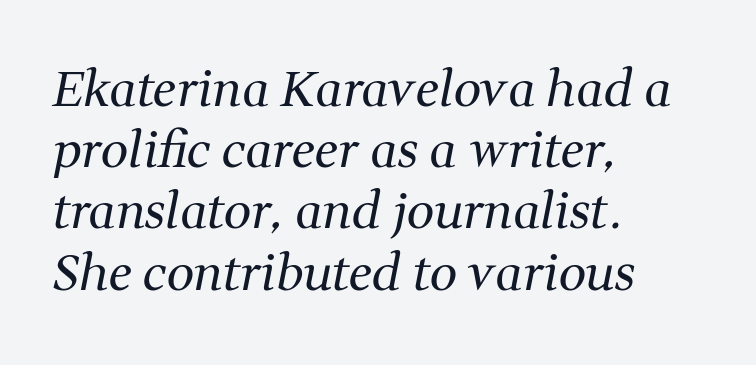
The image shows 49 px regular-weight serif type, italic (leaning right); set left-aligned, normal line spacing (1.25x), normal letter spacing, not underlined; medium stroke contrast and a medium x-height.
